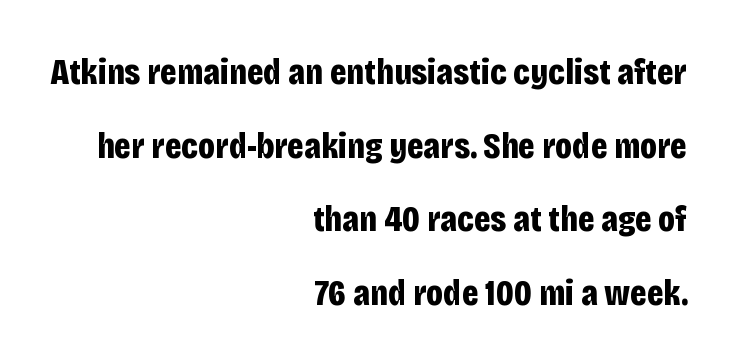
Q: Is the text bold? A: Yes.
Q: Is the text italic (slanted)? A: No, it is upright.
Q: Is the typeface a serif or a sans-serif typeface? A: Sans-serif.
Q: Is the text underlined? A: No.
Q: How is the paragraph aligned? A: Right-aligned.
Q: Is the spacing between letters normal or unusually wide? A: Normal.
Q: Is the spacing between lines tight, normal or loose? A: Loose.
Q: Width (condensed, normal, or wide)? A: Condensed.
Q: Stroke contrast? A: Low.
Q: x-height? A: Large.
Q: Monospaced? A: No.
